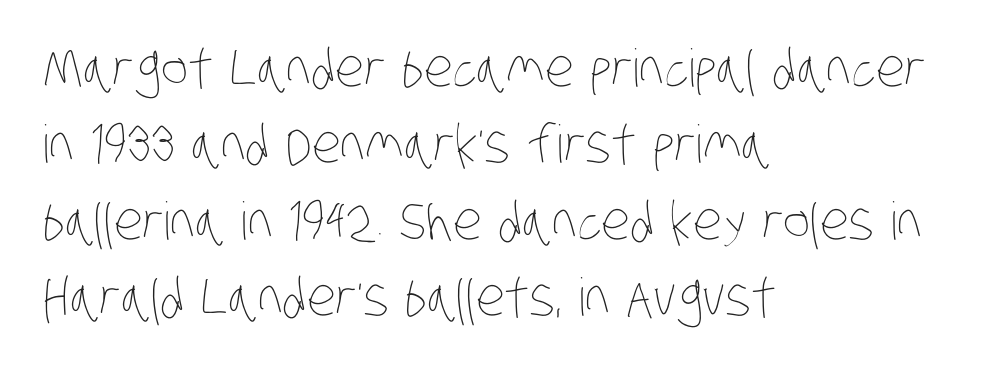
{"bold": "no", "weight": "thin", "width": "condensed", "stroke_contrast": "low", "x_height": "large", "monospaced": "no", "underline": "no", "align": "left", "line_spacing": "normal", "line_spacing_ratio": 1.47, "letter_spacing": "normal", "letter_spacing_em": 0.0, "glyph_px": 52}
